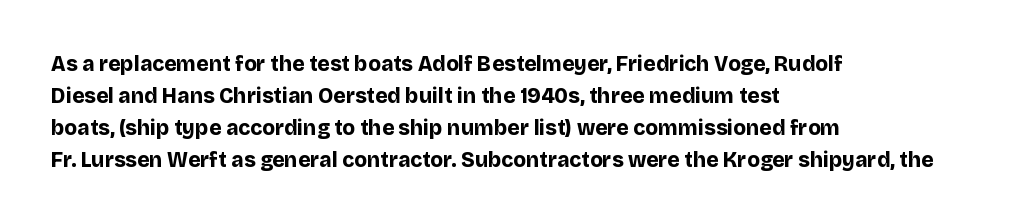
{"italic": "no", "bold": "yes", "underline": "no", "align": "left", "line_spacing": "normal", "line_spacing_ratio": 1.52, "letter_spacing": "normal", "letter_spacing_em": 0.0, "glyph_px": 21}
